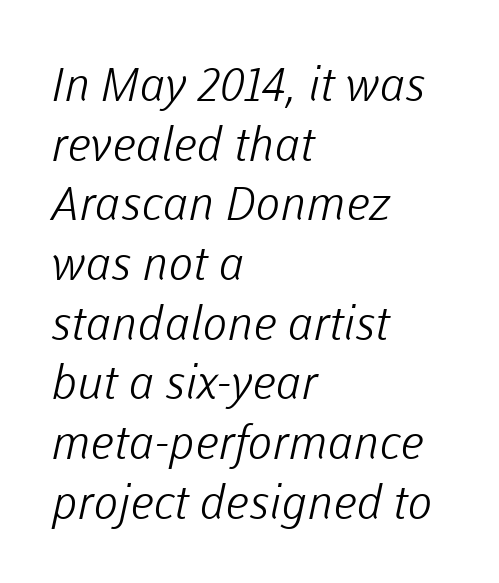
Underline: absent. The letters sit at their default tracking, neither squeezed nor spread. The rendering uses natural spacing where letterforms have individual widths. Successive baselines arrive at the customary interval. Caption: face not bold, strokes unweighted.
